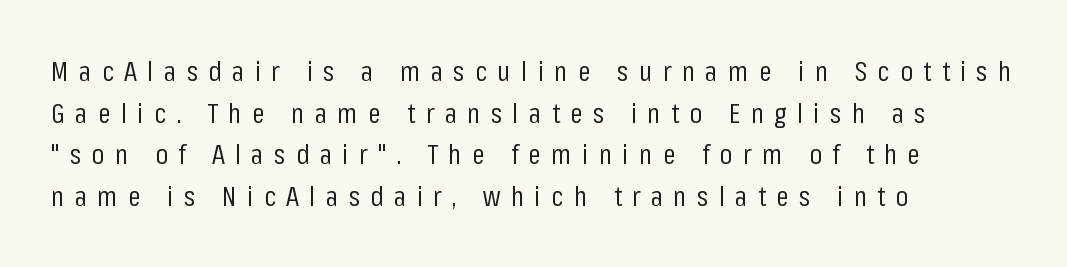
No chunkiness to these letters — they're not bold. The line texture is sparse and dotted thanks to wide tracking. The strip under each line holds only bare page. Baseline-to-baseline distance is the conventional proportion of letter height. In CSS terms this would be text-align: left.
